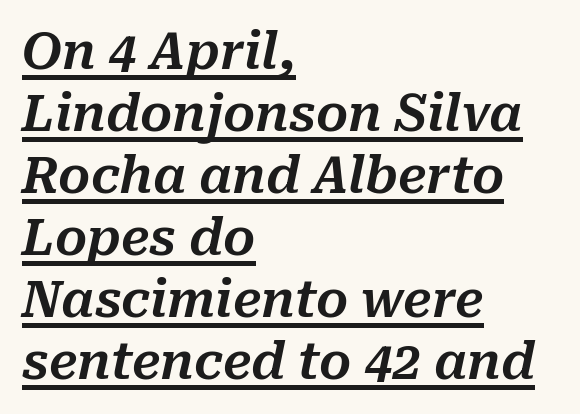
Is the block centered? No — it sits flush against the left margin. The line texture is even and compact thanks to regular tracking. A baseline rule has been typeset under these characters. Proportional: the letters do not fall into vertical columns.
